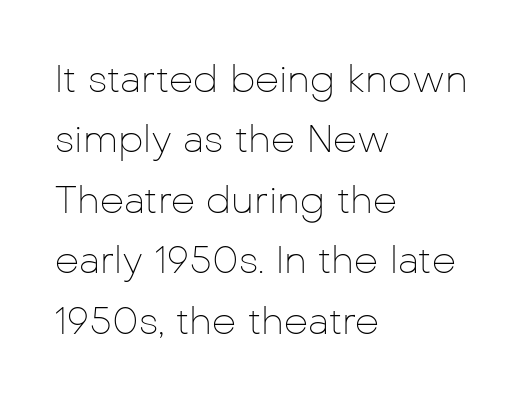
Q: Is the text bold? A: No.
Q: Is the text italic (slanted)? A: No, it is upright.
Q: Is the typeface a serif or a sans-serif typeface? A: Sans-serif.
Q: Is the text underlined? A: No.
Q: How is the paragraph aligned? A: Left-aligned.
Q: Is the spacing between letters normal or unusually wide? A: Normal.
Q: Is the spacing between lines tight, normal or loose? A: Normal.
Q: Width (condensed, normal, or wide)? A: Normal.
Q: Stroke contrast? A: Low.
Q: x-height? A: Medium.
Q: Monospaced? A: No.
